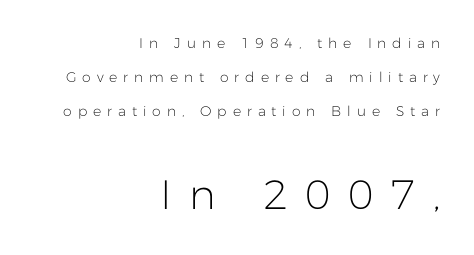
{"serif": "no", "italic": "no", "bold": "no", "weight": "light", "width": "normal", "stroke_contrast": "low", "x_height": "medium", "monospaced": "no", "underline": "no", "align": "right", "line_spacing": "loose", "line_spacing_ratio": 2.44, "letter_spacing": "wide", "letter_spacing_em": 0.42, "larger_block": "second", "size_ratio": 2.93, "glyph_px": 41}
